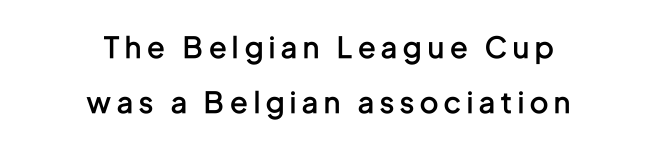
The image shows 29 px semibold, condensed sans-serif type, upright; set centered, loose line spacing (1.91x), unusually wide letter spacing (+0.21 em), not underlined; low stroke contrast and a medium x-height.
